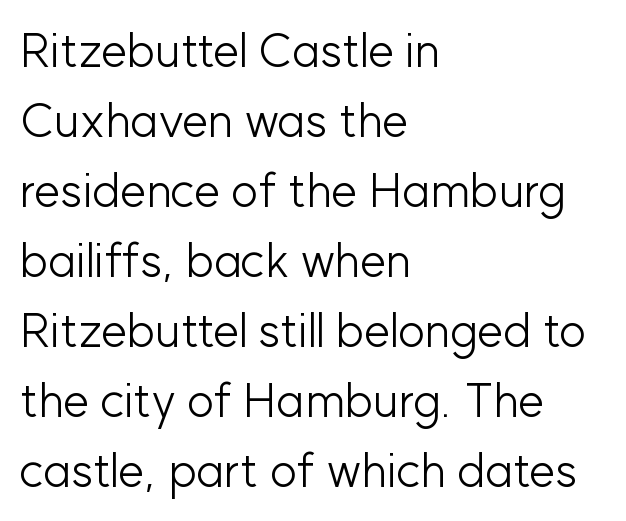
Regarding leading, the lines here are spaced in the standard way. Letterform terminals end flat and unadorned throughout the passage. Every character sits straight up, as roman type does. The rendering uses natural spacing where letterforms have individual widths.
